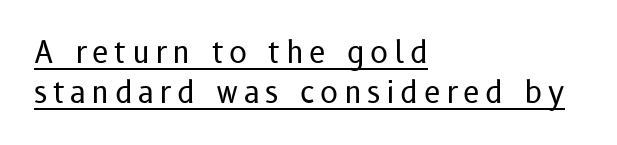
Notice how the passage keeps a crisp vertical edge on the left only. Honestly, the underline is the first thing you notice here. Unbolded letterforms with no extra heft. Note the varied advance widths — an 'i' is clearly narrower than an 'm'. Quick note: not italic, upright.
